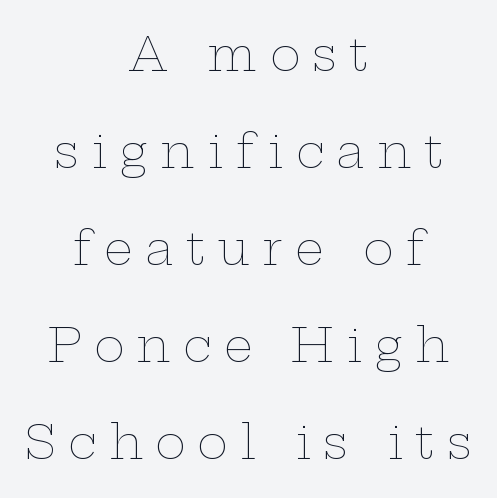
The text block is weighted toward neither margin, spreading evenly from the middle. Heaviness? Minimal to ordinary, like unemphasized prose. Tracking here is generous; glyphs stand well apart from one another. Varying glyph widths throughout — classic text-font behaviour. Quick note: interline space is abundant. This is roman type, the default non-slanted kind.
